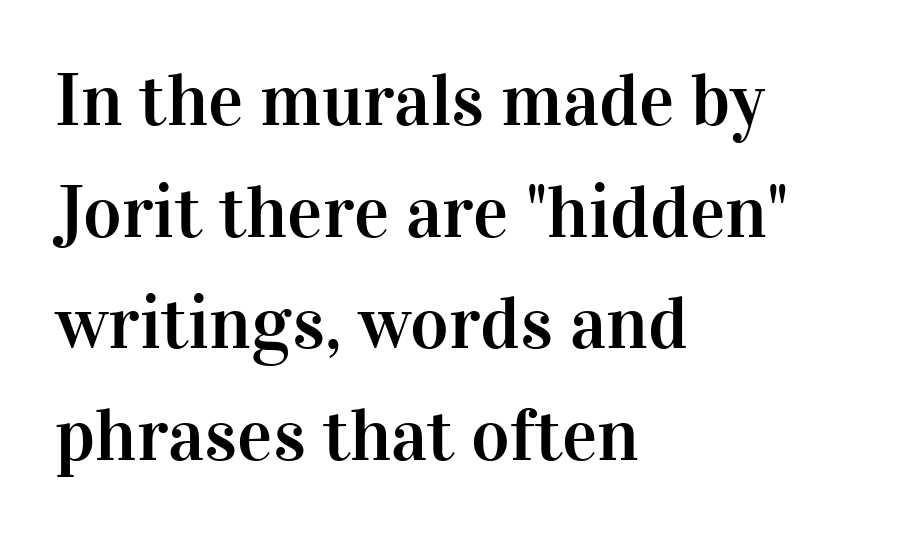
{"serif": "yes", "italic": "no", "width": "normal", "stroke_contrast": "high", "x_height": "medium", "monospaced": "no", "underline": "no", "align": "left", "line_spacing": "normal", "line_spacing_ratio": 1.51, "letter_spacing": "normal", "letter_spacing_em": 0.0, "glyph_px": 74}
